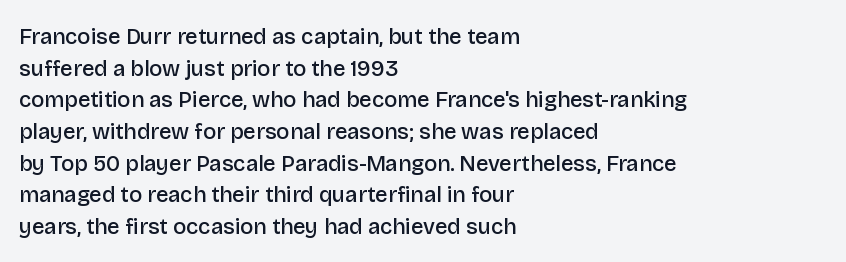
{"italic": "no", "bold": "semi", "underline": "no", "align": "left", "line_spacing": "normal", "line_spacing_ratio": 1.44, "letter_spacing": "normal", "letter_spacing_em": 0.0, "glyph_px": 22}
